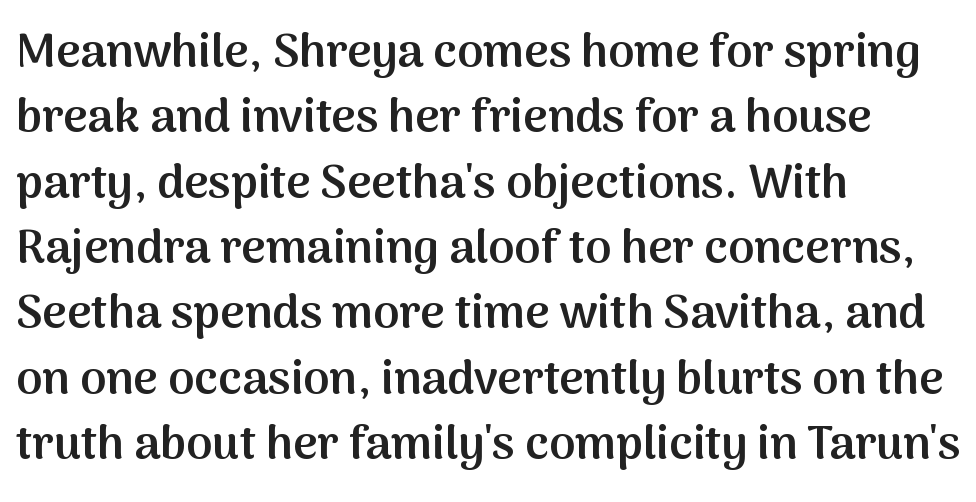
{"serif": "no", "italic": "no", "bold": "semi", "weight": "semibold", "width": "normal", "stroke_contrast": "medium", "x_height": "medium", "monospaced": "no", "underline": "no", "align": "left", "line_spacing": "normal", "line_spacing_ratio": 1.39, "letter_spacing": "normal", "letter_spacing_em": 0.0, "glyph_px": 47}
